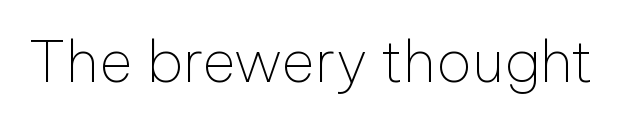
{"serif": "no", "italic": "no", "bold": "no", "weight": "thin", "width": "normal", "stroke_contrast": "low", "x_height": "medium", "monospaced": "no", "underline": "no", "letter_spacing": "normal", "letter_spacing_em": 0.0, "glyph_px": 58}
